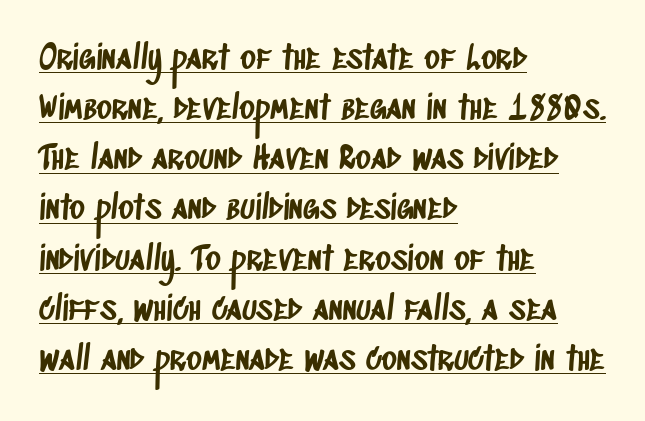
{"serif": "no", "width": "condensed", "stroke_contrast": "low", "x_height": "large", "monospaced": "no", "underline": "yes", "align": "left", "line_spacing": "normal", "line_spacing_ratio": 1.52, "letter_spacing": "normal", "letter_spacing_em": 0.0, "glyph_px": 33}
